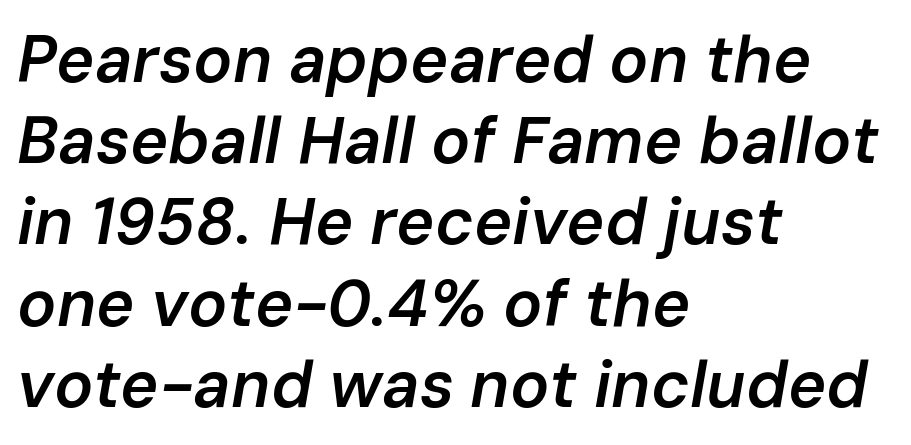
The image shows 65 px semibold type, italic (leaning right); set left-aligned, normal line spacing (1.25x), normal letter spacing, not underlined; low stroke contrast and a medium x-height.
